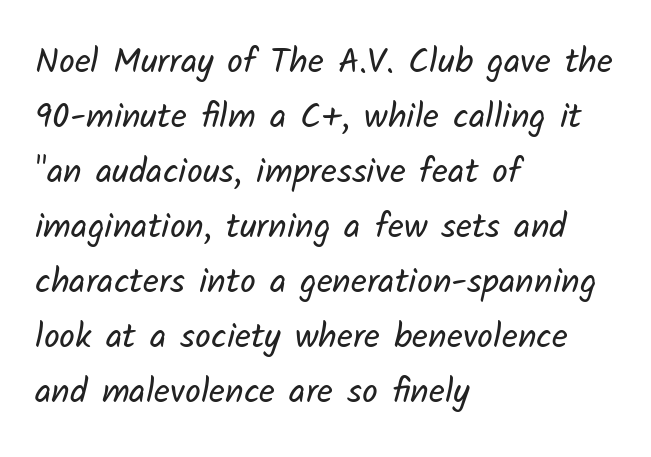
{"serif": "no", "bold": "no", "weight": "regular", "width": "normal", "stroke_contrast": "low", "x_height": "medium", "monospaced": "no", "underline": "no", "align": "left", "line_spacing": "normal", "line_spacing_ratio": 1.57, "letter_spacing": "normal", "letter_spacing_em": 0.0, "glyph_px": 35}
